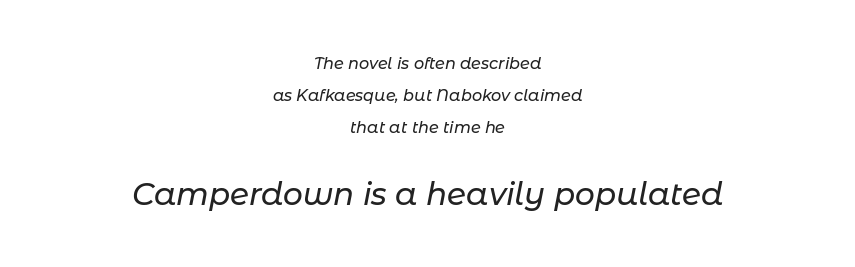
The image shows 31 px text type, italic (leaning right); set centered, loose line spacing (2.01x), normal letter spacing, not underlined; the second (bottom) block is 1.94x larger; low stroke contrast and a medium x-height.
